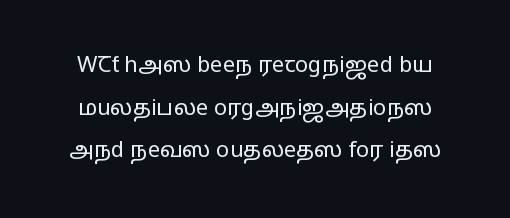
Q: Is the text bold? A: No.
Q: Is the text italic (slanted)? A: No, it is upright.
Q: Is the text underlined? A: No.
Q: Is the spacing between letters normal or unusually wide? A: Normal.
Q: Is the spacing between lines tight, normal or loose? A: Loose.
